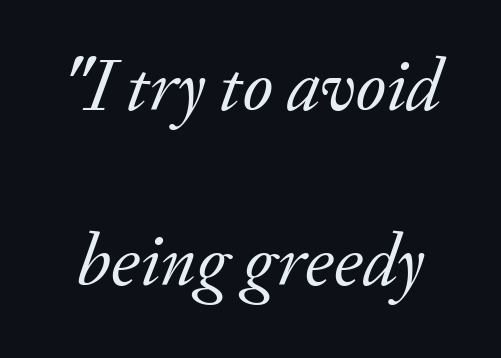
The image shows 74 px regular-weight serif type, italic (leaning right); set loose line spacing (2.36x), normal letter spacing, not underlined; low stroke contrast and a small x-height.
